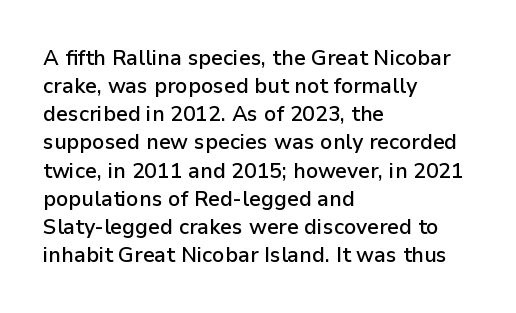
The axis of the letterforms is exactly vertical. The block of text has a typical density, with ordinary space between rows. Plain, unruled lines of type. Slightly chunky letters — semibold, I'd say, not full bold. Left-aligned paragraph, ragged on the right.
